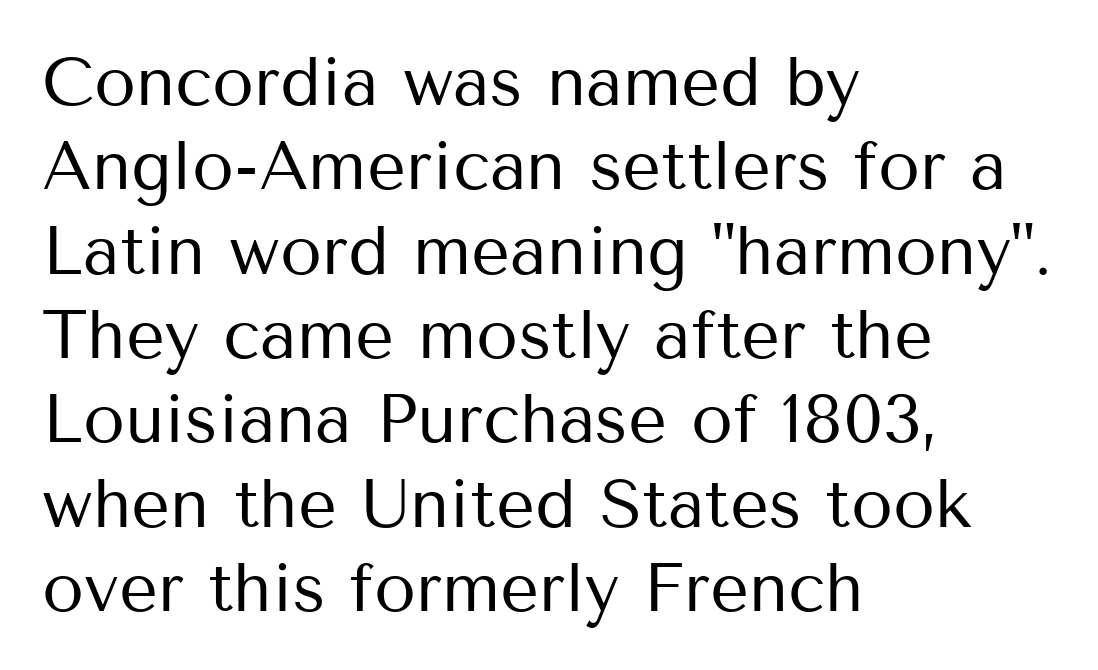
I'd call this a sans setting — the letters go barefoot. Where is the straight margin? On the left. Character widths vary here, with narrow letters taking less room than wide ones. Between one letter and the next there's only the usual sliver of space.
